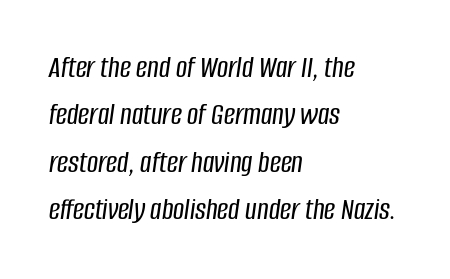
Successive baselines arrive at the customary interval. Decoration check: the copy has no underline. Designer's note — italics engaged. Note the varied advance widths — an 'i' is clearly narrower than an 'm'. A student would call this left alignment; a typographer would say flush left, rag right. Glyph-to-glyph distance matches everyday printed text.
